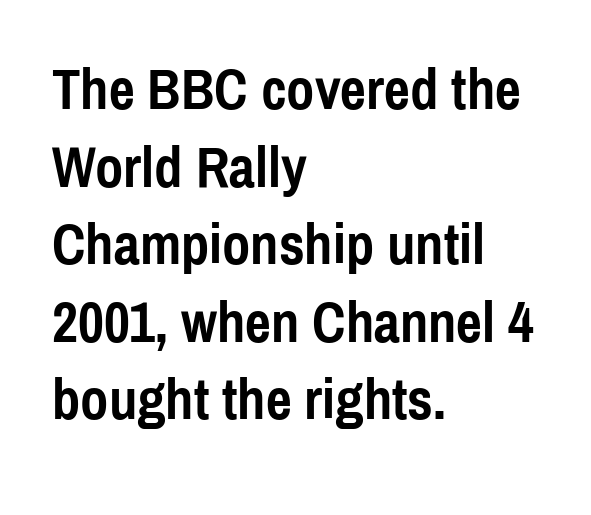
{"serif": "no", "italic": "no", "bold": "yes", "weight": "semibold", "width": "condensed", "x_height": "medium", "monospaced": "no", "underline": "no", "align": "left", "line_spacing": "normal", "line_spacing_ratio": 1.36, "letter_spacing": "normal", "letter_spacing_em": 0.0, "glyph_px": 57}
